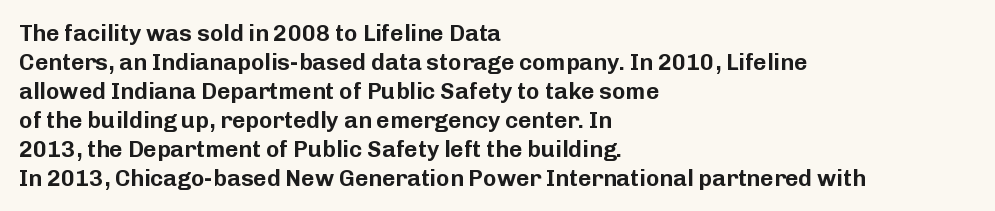
Q: Is the text italic (slanted)? A: No, it is upright.
Q: Is the text underlined? A: No.
Q: How is the paragraph aligned? A: Left-aligned.
Q: Is the spacing between letters normal or unusually wide? A: Normal.
Q: Is the spacing between lines tight, normal or loose? A: Normal.
